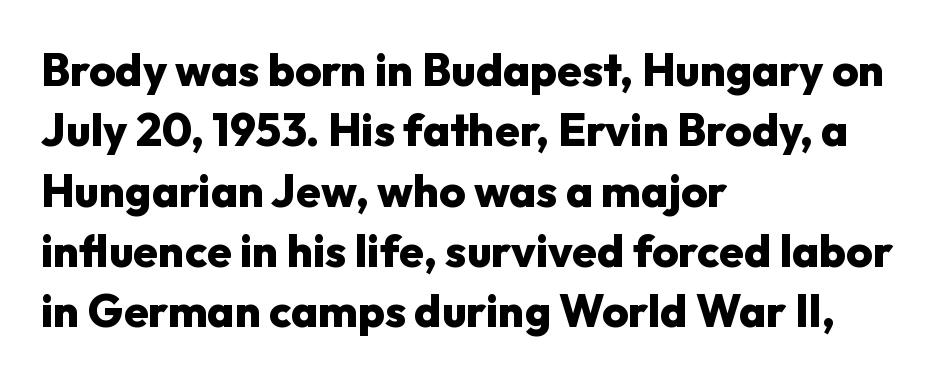
{"serif": "no", "italic": "no", "bold": "yes", "weight": "heavy", "width": "normal", "stroke_contrast": "low", "x_height": "medium", "monospaced": "no", "underline": "no", "align": "left", "line_spacing": "normal", "line_spacing_ratio": 1.34, "letter_spacing": "normal", "letter_spacing_em": 0.0, "glyph_px": 45}
